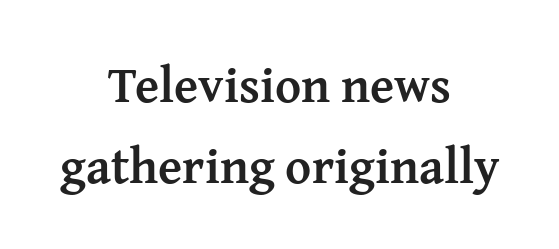
Italic? Not at all — the glyphs are vertical. Underline: absent. The text block is weighted toward neither margin, spreading evenly from the middle. Each letter keeps its own natural width here, so spacing adapts to shape. The block of text has a typical density, with ordinary space between rows.
